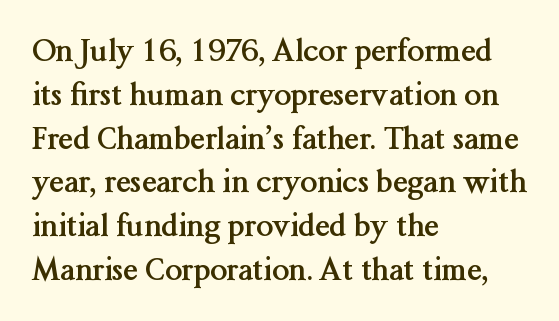
The passage shown is typed in a proportional face where columns would drift. The letters are bold, with thick, heavy strokes. In terms of posture, this sample is upright. Rule under the text: the space is simply empty.
